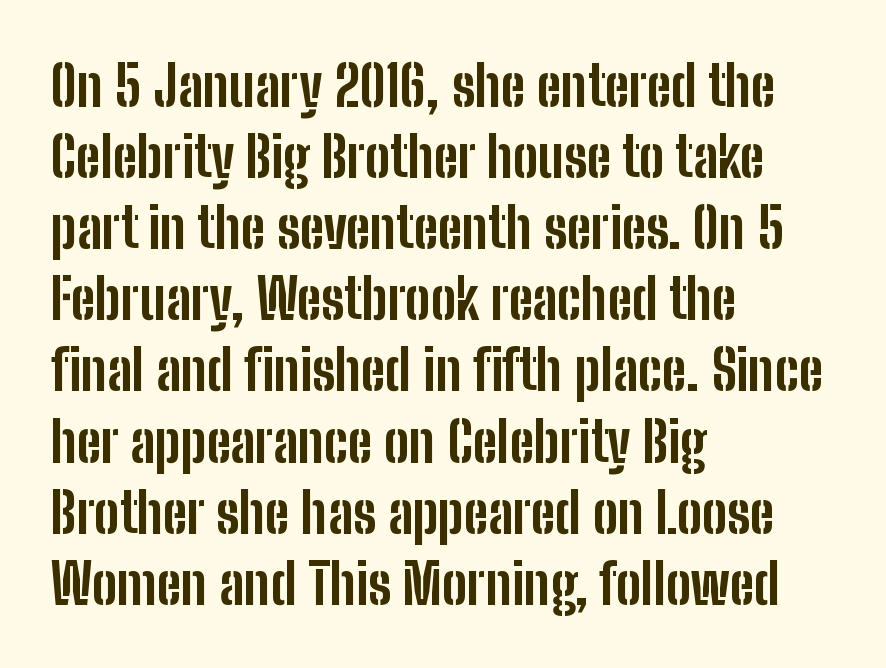
The image shows 56 px bold, condensed sans-serif type, upright; set left-aligned, normal line spacing (1.27x), normal letter spacing, not underlined; low stroke contrast and a medium x-height.
